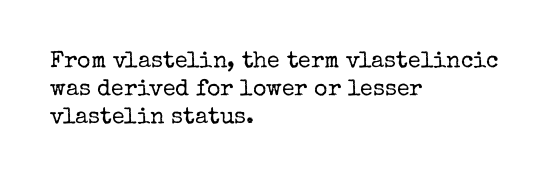
Q: Is the text bold? A: No.
Q: Is the text italic (slanted)? A: No, it is upright.
Q: Is the text underlined? A: No.
Q: How is the paragraph aligned? A: Left-aligned.
Q: Is the spacing between letters normal or unusually wide? A: Normal.
